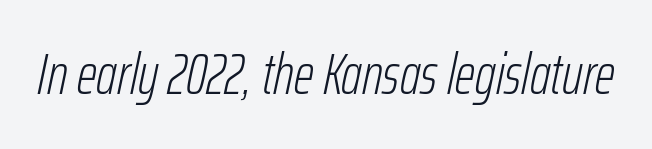
Q: Is the text bold? A: No.
Q: Is the text italic (slanted)? A: Yes, it leans right by about 12 degrees.
Q: Is the text underlined? A: No.
Q: Is the spacing between letters normal or unusually wide? A: Normal.
Q: Width (condensed, normal, or wide)? A: Condensed.
Q: Stroke contrast? A: Low.
Q: x-height? A: Medium.
Q: Monospaced? A: No.
